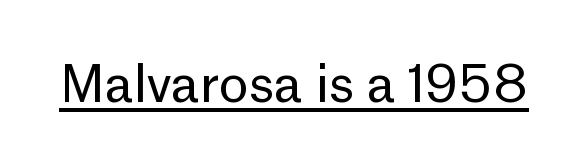
The rendering shows plain stroke endings on the letterforms — a sans-serif design. Posture: straight, roman, zero tilt. Is this a fixed-width face? No — the glyphs have proportional, varying widths. The letterforms sit at book weight or below.
